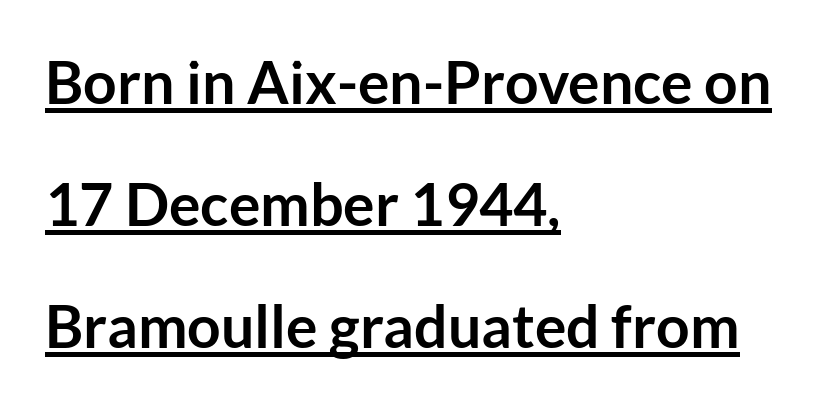
Q: Is the text bold? A: Yes.
Q: Is the text italic (slanted)? A: No, it is upright.
Q: Is the typeface a serif or a sans-serif typeface? A: Sans-serif.
Q: Is the text underlined? A: Yes.
Q: How is the paragraph aligned? A: Left-aligned.
Q: Is the spacing between letters normal or unusually wide? A: Normal.
Q: Is the spacing between lines tight, normal or loose? A: Loose.
Q: Width (condensed, normal, or wide)? A: Normal.
Q: Stroke contrast? A: Low.
Q: x-height? A: Medium.
Q: Monospaced? A: No.
